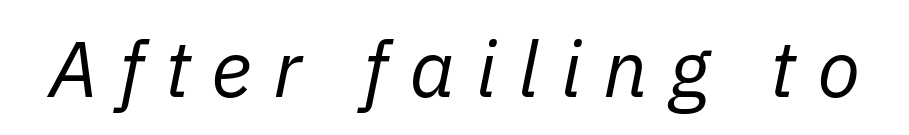
The image shows 79 px regular-weight type, italic (leaning right); set unusually wide letter spacing (+0.27 em), not underlined; low stroke contrast and a medium x-height.
